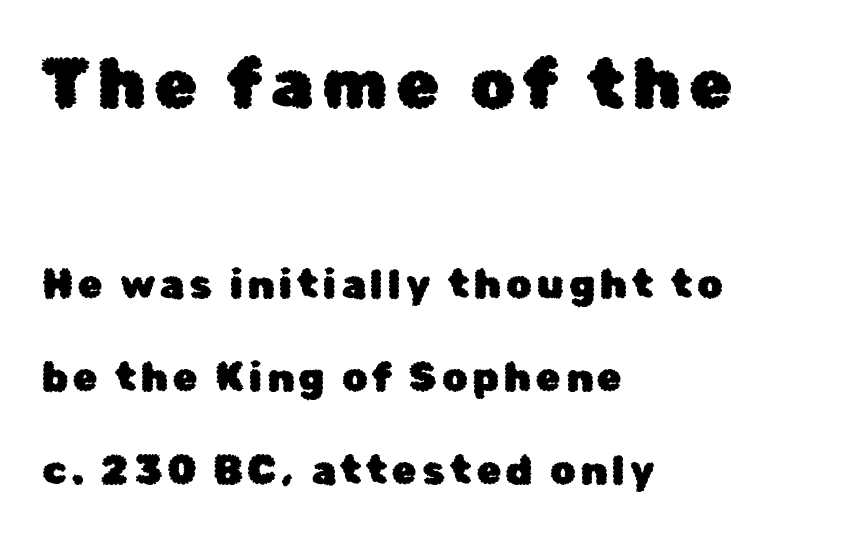
Vertical strokes here are truly vertical. This sample has the flowing, uneven cadence of proportional lettering. Widely set lines give the paragraph a tall, airy silhouette. Top chunk: large. Bottom chunk: small.
